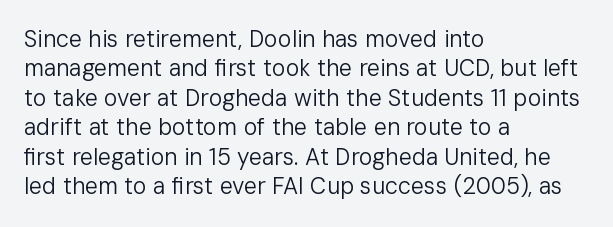
Q: Is the text bold? A: No.
Q: Is the text italic (slanted)? A: No, it is upright.
Q: Is the text underlined? A: No.
Q: How is the paragraph aligned? A: Left-aligned.
Q: Is the spacing between letters normal or unusually wide? A: Normal.
Q: Is the spacing between lines tight, normal or loose? A: Normal.
